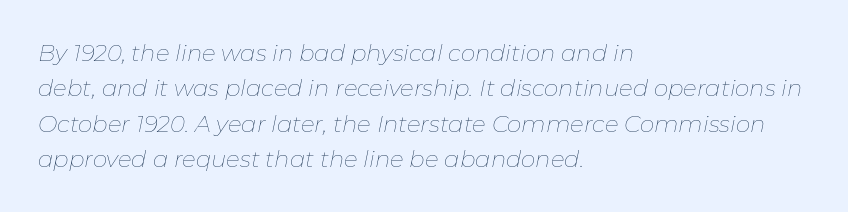
The image shows 23 px text type, italic (leaning right); set left-aligned, normal line spacing (1.54x), normal letter spacing, not underlined.
